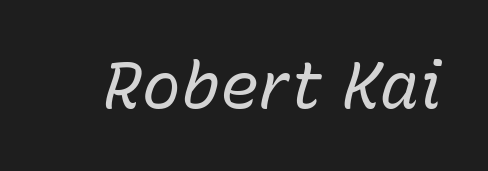
{"italic": "yes", "lean": "right", "slant_degrees": 15, "bold": "no", "weight": "regular", "width": "normal", "stroke_contrast": "low", "x_height": "medium", "monospaced": "no", "underline": "no", "letter_spacing": "normal", "letter_spacing_em": 0.0, "glyph_px": 65}
